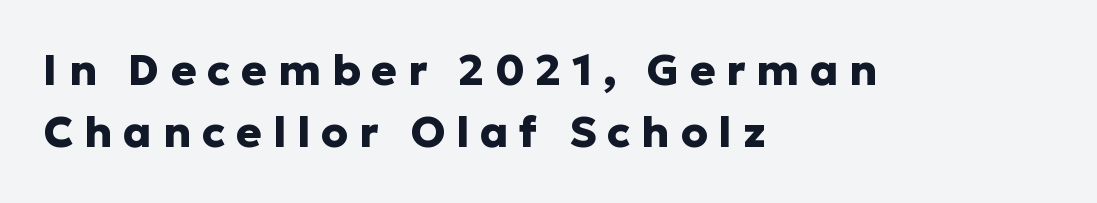
There is plenty of visible air inserted between adjacent glyphs. The passage shown is typed in a proportional face where columns would drift. Underlining? Definitely not there. Bold? Absolutely — the strokes are thick and heavy. The font's upright variant was chosen for this text. The leading is moderate, giving the passage an even texture.
